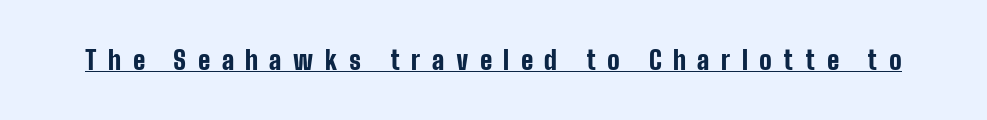
{"italic": "no", "bold": "yes", "underline": "yes", "letter_spacing": "wide", "letter_spacing_em": 0.44, "glyph_px": 26}
